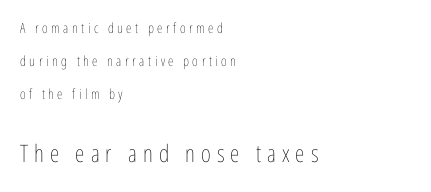
{"italic": "no", "bold": "no", "underline": "no", "align": "left", "line_spacing": "loose", "line_spacing_ratio": 2.37, "letter_spacing": "wide", "letter_spacing_em": 0.25, "larger_block": "second", "size_ratio": 1.71, "glyph_px": 24}
